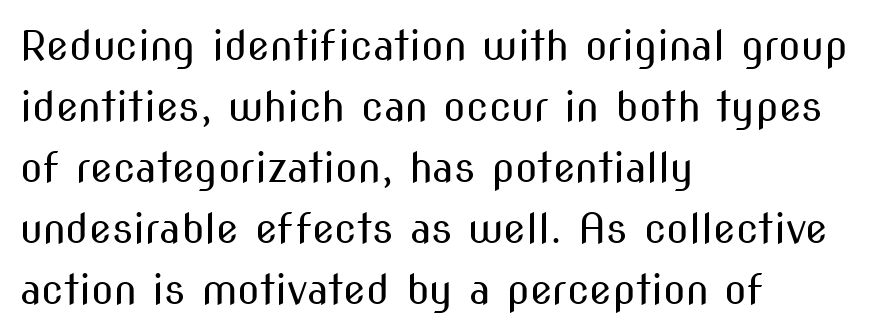
The image shows 41 px regular-weight, condensed sans-serif type, upright; set left-aligned, normal line spacing (1.49x), normal letter spacing, not underlined; medium stroke contrast and a medium x-height.
